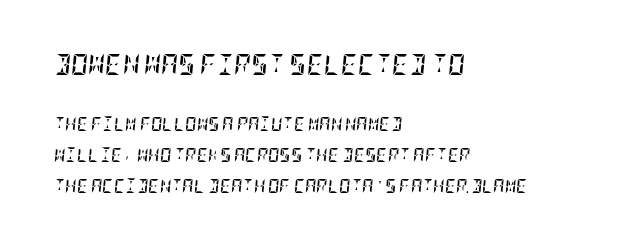
{"italic": "yes", "lean": "right", "slant_degrees": 5, "bold": "yes", "underline": "no", "align": "left", "line_spacing": "loose", "line_spacing_ratio": 2.21, "letter_spacing": "normal", "letter_spacing_em": 0.0, "larger_block": "first", "size_ratio": 1.5, "glyph_px": 21}
